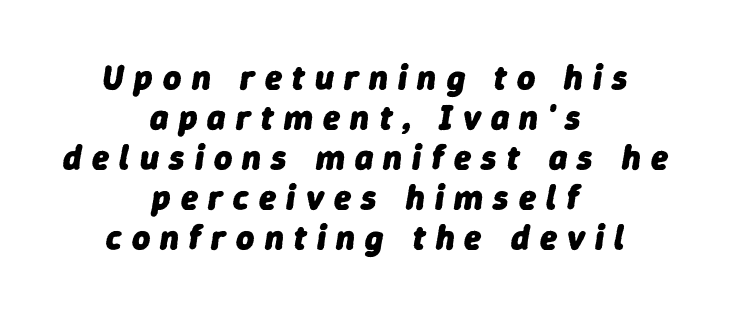
{"italic": "yes", "lean": "right", "slant_degrees": 9, "bold": "yes", "weight": "heavy", "width": "normal", "stroke_contrast": "low", "x_height": "medium", "monospaced": "no", "underline": "no", "align": "center", "line_spacing": "tight", "line_spacing_ratio": 1.14, "letter_spacing": "wide", "letter_spacing_em": 0.29, "glyph_px": 35}
